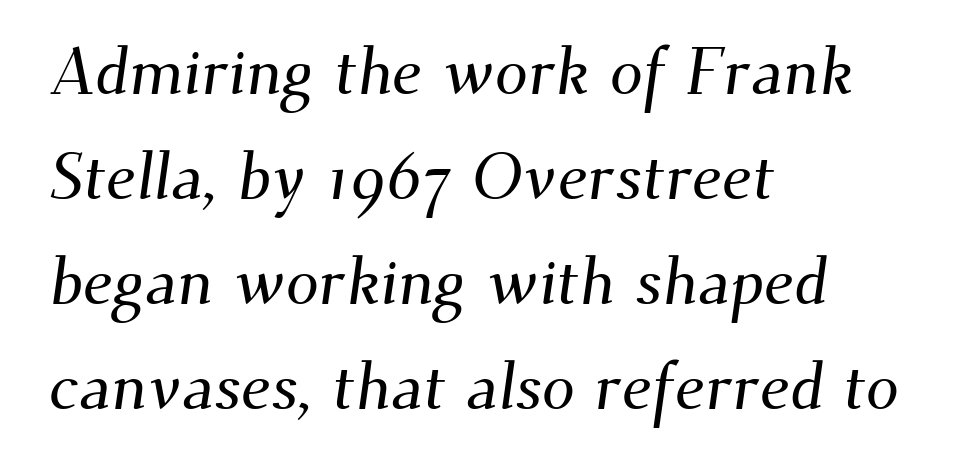
The letters carry serifs — small finishing strokes at the ends of their stems. Horizontal alignment here is leftward, the default for most running prose. The face used here is rendered with its standard letterfit. The vertical gap from one line to the next is medium.
